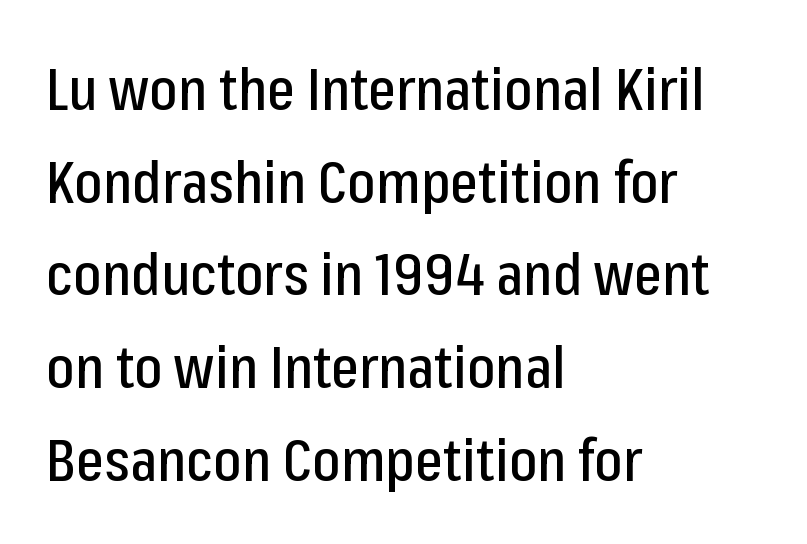
Q: Is the text italic (slanted)? A: No, it is upright.
Q: Is the typeface a serif or a sans-serif typeface? A: Sans-serif.
Q: Is the text underlined? A: No.
Q: How is the paragraph aligned? A: Left-aligned.
Q: Is the spacing between letters normal or unusually wide? A: Normal.
Q: Is the spacing between lines tight, normal or loose? A: Normal.
Q: Width (condensed, normal, or wide)? A: Condensed.
Q: Stroke contrast? A: Low.
Q: x-height? A: Medium.
Q: Monospaced? A: No.
